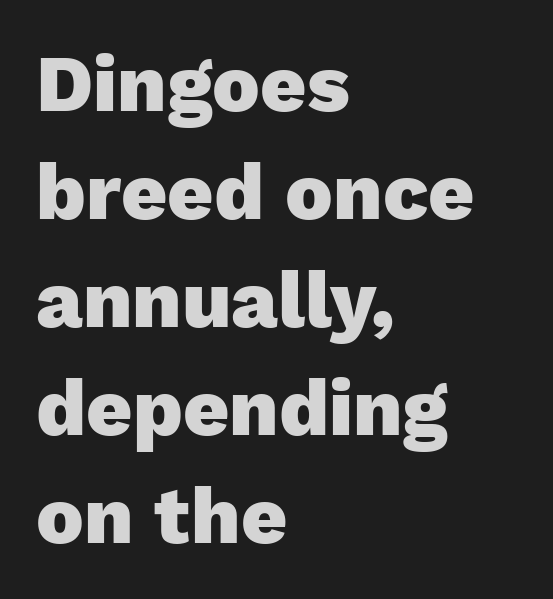
Q: Is the text bold? A: Yes.
Q: Is the text italic (slanted)? A: No, it is upright.
Q: Is the typeface a serif or a sans-serif typeface? A: Sans-serif.
Q: Is the text underlined? A: No.
Q: How is the paragraph aligned? A: Left-aligned.
Q: Is the spacing between letters normal or unusually wide? A: Normal.
Q: Is the spacing between lines tight, normal or loose? A: Normal.
Q: Width (condensed, normal, or wide)? A: Normal.
Q: Stroke contrast? A: Low.
Q: x-height? A: Medium.
Q: Monospaced? A: No.
